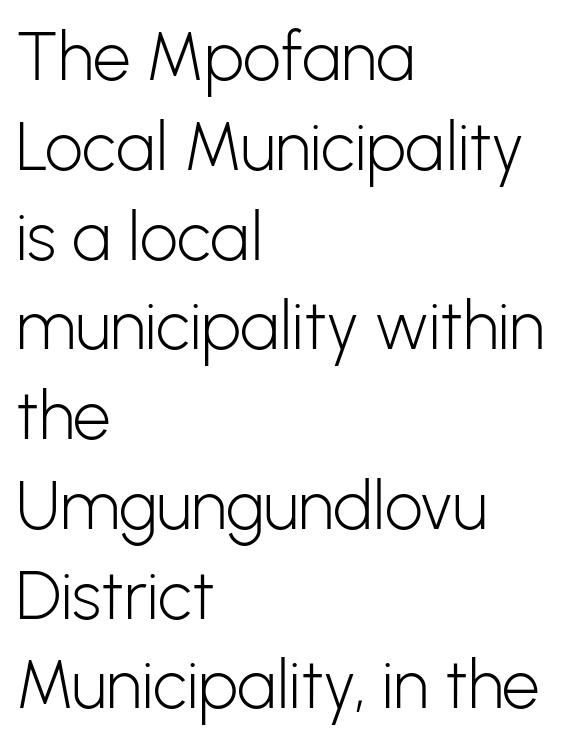
Q: Is the text bold? A: No.
Q: Is the text italic (slanted)? A: No, it is upright.
Q: Is the typeface a serif or a sans-serif typeface? A: Sans-serif.
Q: Is the text underlined? A: No.
Q: How is the paragraph aligned? A: Left-aligned.
Q: Is the spacing between letters normal or unusually wide? A: Normal.
Q: Is the spacing between lines tight, normal or loose? A: Normal.
Q: Width (condensed, normal, or wide)? A: Normal.
Q: Stroke contrast? A: Low.
Q: x-height? A: Medium.
Q: Monospaced? A: No.
